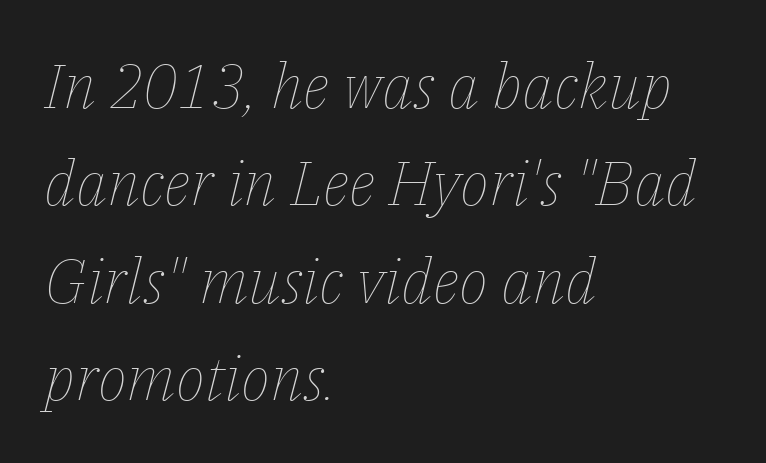
The image shows 62 px thin type, italic (leaning right); set left-aligned, normal line spacing (1.57x), normal letter spacing, not underlined; low stroke contrast and a medium x-height.
